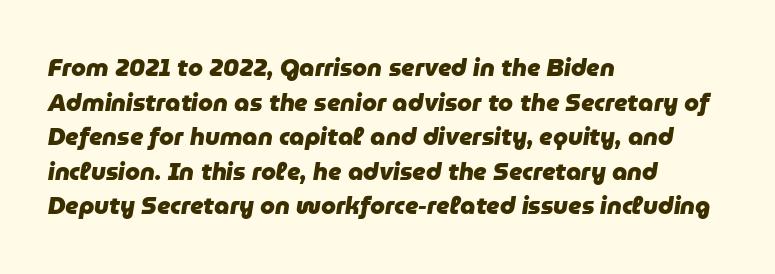
The image shows 24 px bold type, italic (leaning right); set left-aligned, normal line spacing (1.44x), normal letter spacing, not underlined.
